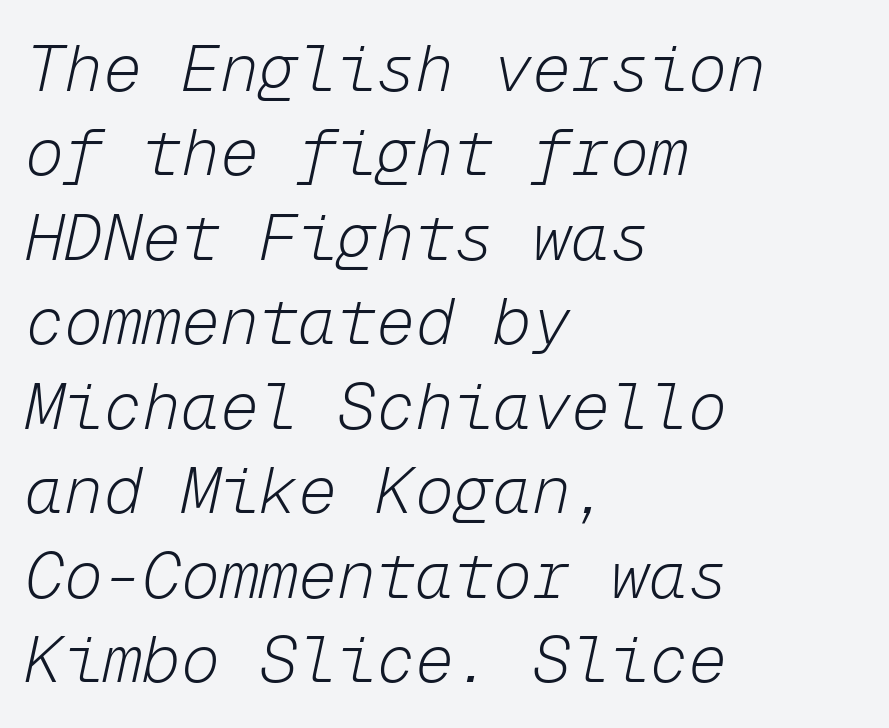
The image shows 65 px light type, italic (leaning right), monospaced; set left-aligned, normal line spacing (1.3x), normal letter spacing, not underlined; low stroke contrast and a medium x-height.
